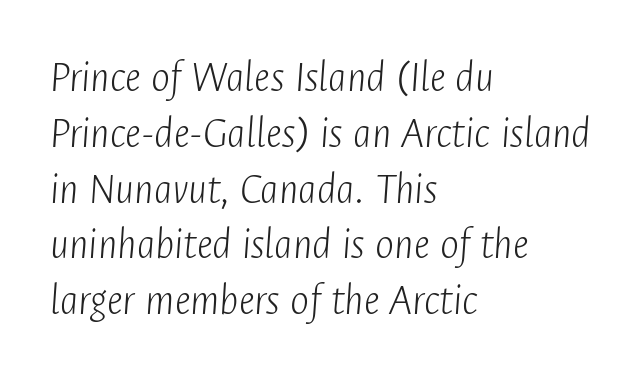
{"italic": "yes", "lean": "right", "slant_degrees": 4, "bold": "no", "weight": "light", "width": "condensed", "stroke_contrast": "low", "x_height": "medium", "monospaced": "no", "underline": "no", "align": "left", "line_spacing_ratio": 1.24, "letter_spacing": "normal", "letter_spacing_em": 0.0, "glyph_px": 45}
